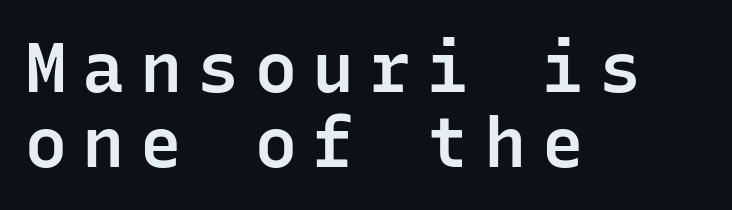
Between one letter and the next there's a generous, obvious gap. Notice the strokes are somewhat thickened but not fully heavy: this is a semibold. Italic? Not at all — the glyphs are vertical. The space directly below the letters is spotless.
